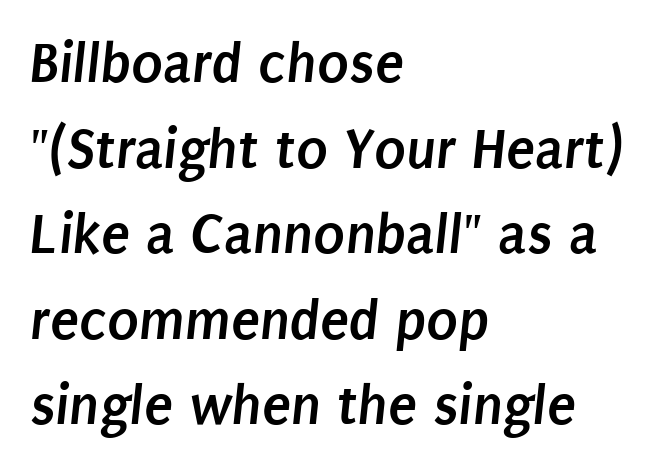
{"serif": "no", "bold": "yes", "weight": "semibold", "width": "condensed", "stroke_contrast": "low", "x_height": "large", "monospaced": "no", "underline": "no", "align": "left", "line_spacing": "normal", "line_spacing_ratio": 1.45, "letter_spacing": "normal", "letter_spacing_em": 0.0, "glyph_px": 59}
